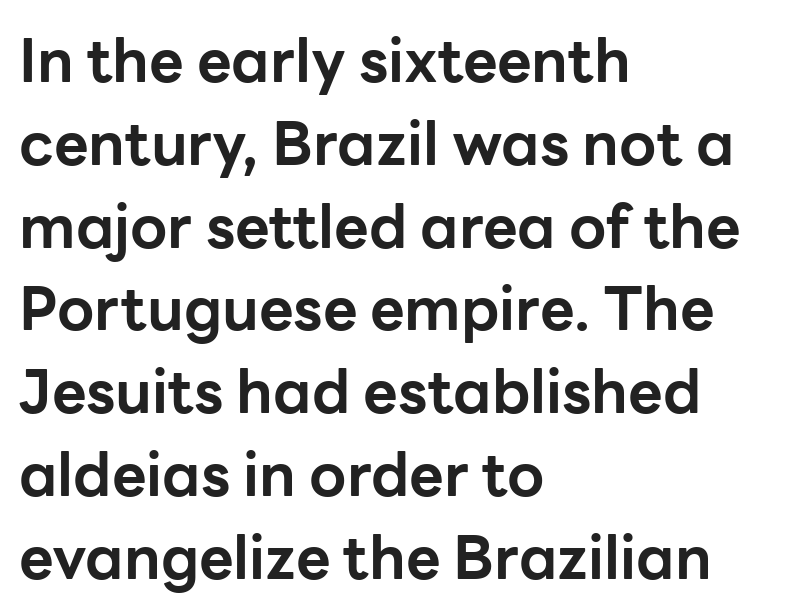
The image shows 60 px bold sans-serif type, upright; set left-aligned, normal line spacing (1.38x), normal letter spacing, not underlined; low stroke contrast and a medium x-height.
